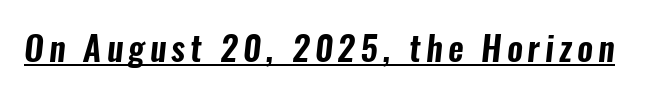
The image shows 34 px condensed sans-serif type; set underlined; low stroke contrast and a medium x-height.
